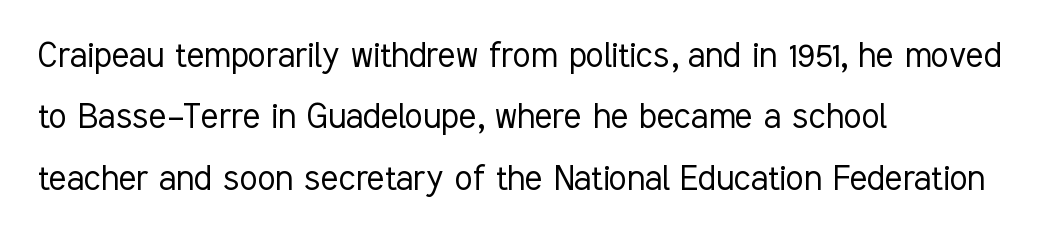
{"serif": "no", "italic": "no", "bold": "no", "weight": "light", "width": "condensed", "stroke_contrast": "low", "x_height": "medium", "monospaced": "no", "underline": "no", "align": "left", "line_spacing": "normal", "line_spacing_ratio": 1.5, "letter_spacing": "normal", "letter_spacing_em": 0.0, "glyph_px": 41}
